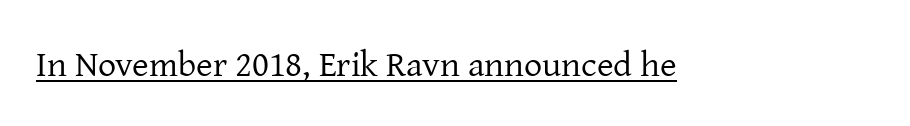
The image shows 36 px regular-weight serif type, upright; set normal letter spacing, underlined; low stroke contrast and a medium x-height.
